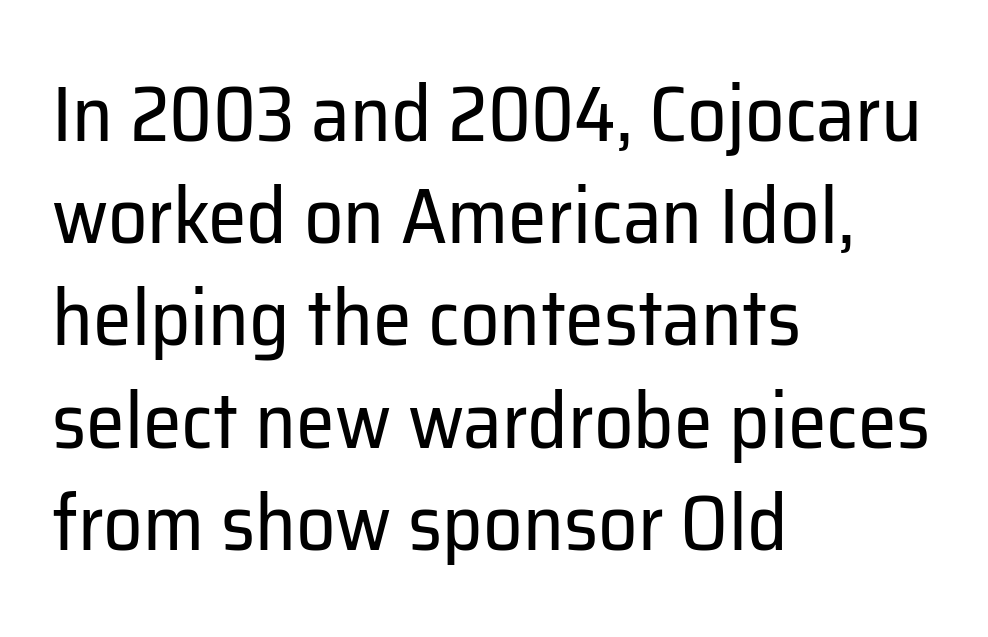
The image shows 78 px regular-weight sans-serif type, upright; set left-aligned, normal line spacing (1.31x), normal letter spacing, not underlined; low stroke contrast and a medium x-height.
